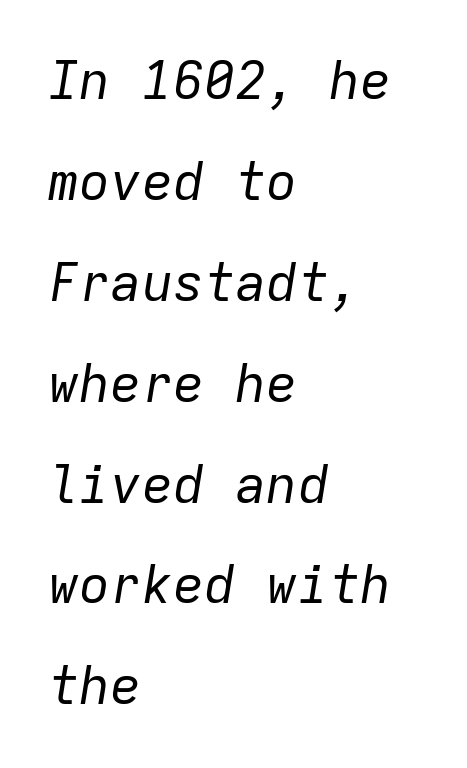
Q: Is the text bold? A: No.
Q: Is the text italic (slanted)? A: Yes, it leans right by about 9 degrees.
Q: Is the text underlined? A: No.
Q: How is the paragraph aligned? A: Left-aligned.
Q: Is the spacing between letters normal or unusually wide? A: Normal.
Q: Is the spacing between lines tight, normal or loose? A: Loose.
Q: Width (condensed, normal, or wide)? A: Normal.
Q: Stroke contrast? A: Low.
Q: x-height? A: Medium.
Q: Monospaced? A: Yes.
